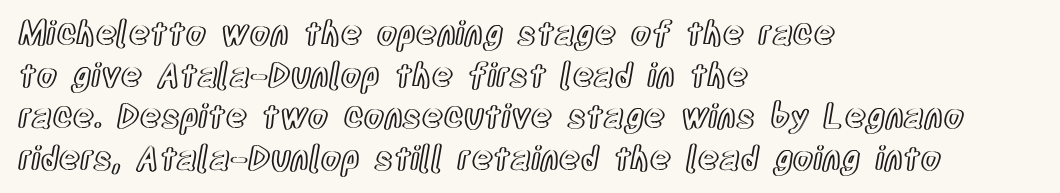
The image shows 33 px condensed type; set left-aligned, normal line spacing (1.26x), normal letter spacing, not underlined; a large x-height.
